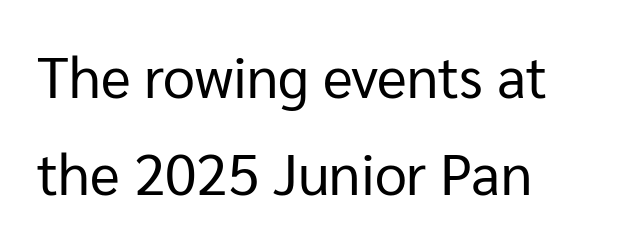
Each letter keeps its own natural width here, so spacing adapts to shape. When letters stand straight like this, we call the style roman or upright. Observe the ordinary spacing: letters are neighbours, not strangers. Layout note: lines flush left. Beneath every word, the page is bare. The rendering shows plain stroke endings on the letterforms — a sans-serif design.
